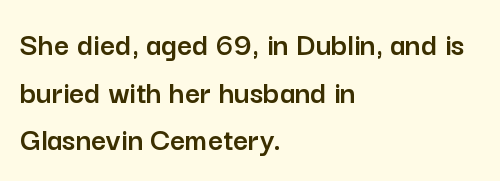
The image shows 33 px sans-serif type, upright; set left-aligned, normal line spacing (1.44x), normal letter spacing, not underlined; low stroke contrast and a medium x-height.
